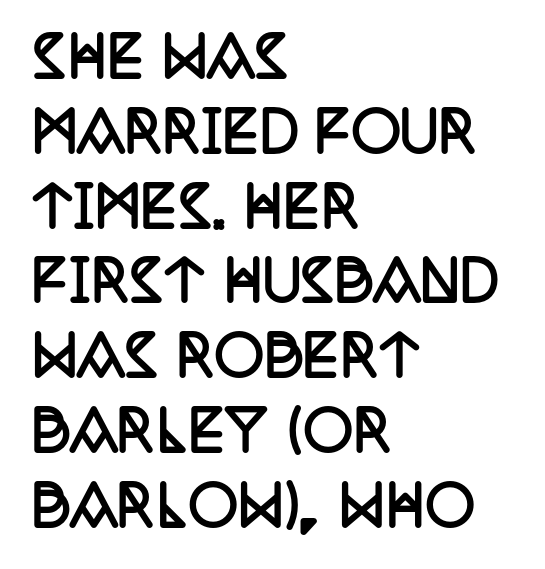
{"serif": "yes", "italic": "no", "bold": "yes", "weight": "semibold", "width": "condensed", "stroke_contrast": "low", "x_height": "large", "monospaced": "no", "underline": "no", "align": "left", "line_spacing": "normal", "line_spacing_ratio": 1.36, "letter_spacing": "normal", "letter_spacing_em": 0.0, "glyph_px": 55}
